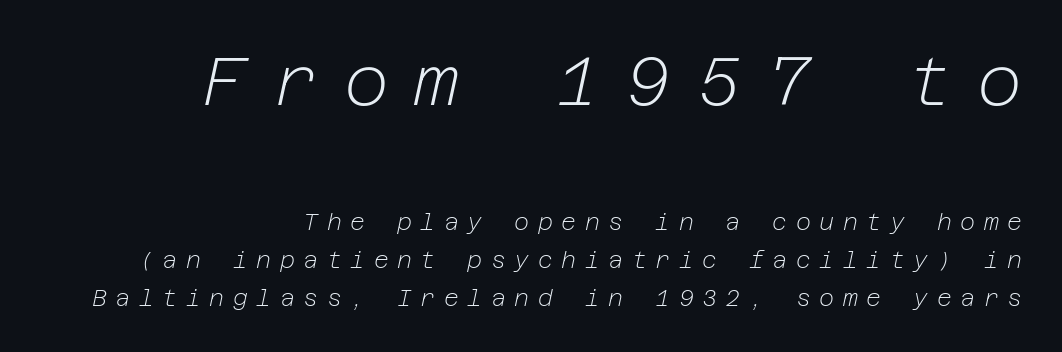
Heaviness? Minimal to ordinary, like unemphasized prose. Words appear elongated and porous because spacing is wide. An italicized treatment has been applied to the whole sample. The setting favours the right margin, as signatures and pull-quotes sometimes do. A normal amount of white space separates one row of letters from the next. Here the first block reads like a headline and the second like body copy.
